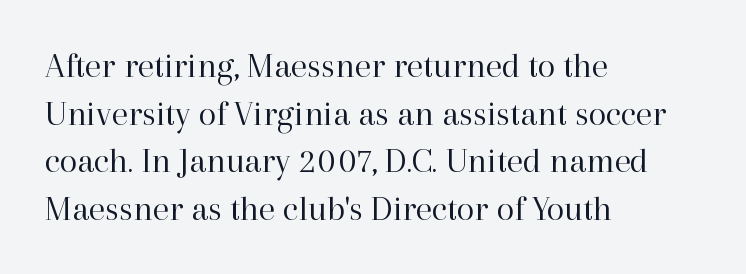
The image shows 36 px regular-weight serif type, upright; set left-aligned, normal line spacing (1.32x), normal letter spacing, not underlined; high stroke contrast and a medium x-height.
